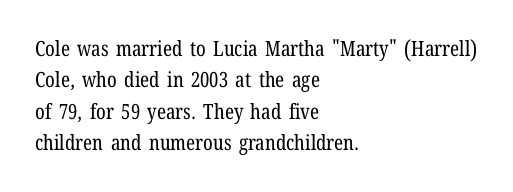
Ordinary non-slanted type is in use. Honestly, the row spacing looks completely unremarkable. These lines keep a tight, regular rhythm from letter to letter. These lines stack with their left ends in a neat column.
